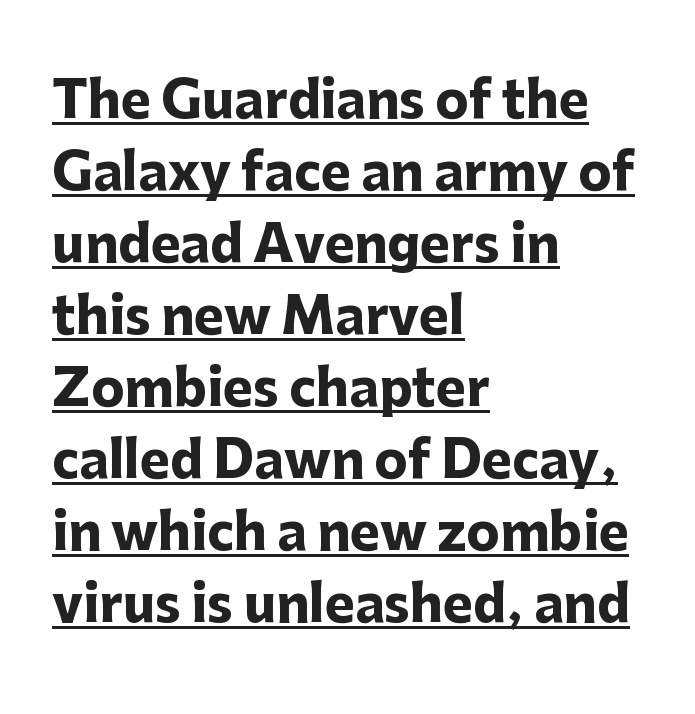
The image shows 50 px heavy sans-serif type, upright; set left-aligned, normal line spacing (1.44x), normal letter spacing, underlined; low stroke contrast and a medium x-height.
